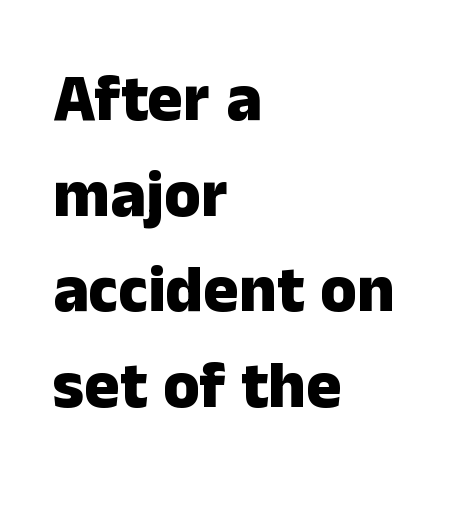
The image shows 66 px heavy sans-serif type, upright; set left-aligned, normal line spacing (1.45x), normal letter spacing, not underlined; low stroke contrast and a medium x-height.
